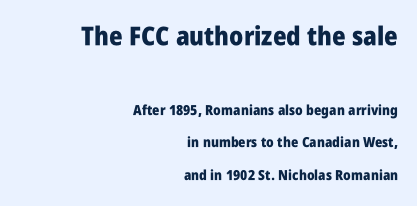
Q: Is the text bold? A: Yes.
Q: Is the text italic (slanted)? A: No, it is upright.
Q: Is the text underlined? A: No.
Q: How is the paragraph aligned? A: Right-aligned.
Q: Is the spacing between letters normal or unusually wide? A: Normal.
Q: Is the spacing between lines tight, normal or loose? A: Loose.
Q: Which block of text is set in a larger size, the first (top) or the second (bottom)? A: The first (top) one.
